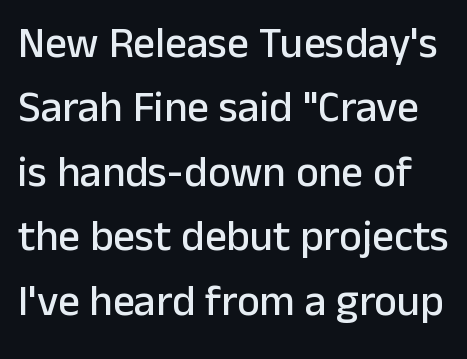
The image shows 43 px sans-serif type, upright; set normal line spacing (1.5x), normal letter spacing, not underlined; low stroke contrast and a medium x-height.
